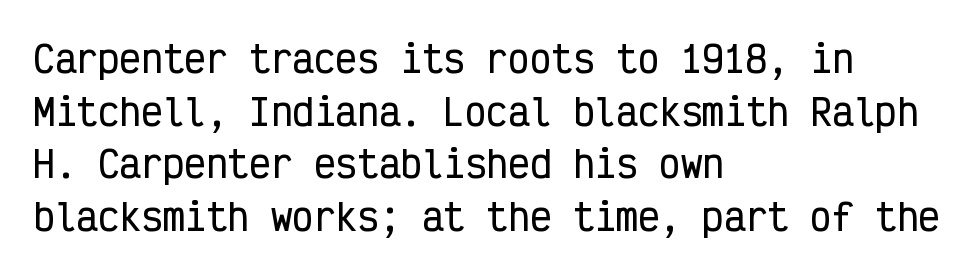
Q: Is the text italic (slanted)? A: No, it is upright.
Q: Is the typeface a serif or a sans-serif typeface? A: Sans-serif.
Q: Is the text underlined? A: No.
Q: How is the paragraph aligned? A: Left-aligned.
Q: Is the spacing between letters normal or unusually wide? A: Normal.
Q: Is the spacing between lines tight, normal or loose? A: Normal.
Q: Width (condensed, normal, or wide)? A: Condensed.
Q: Stroke contrast? A: Low.
Q: x-height? A: Medium.
Q: Monospaced? A: Yes.
